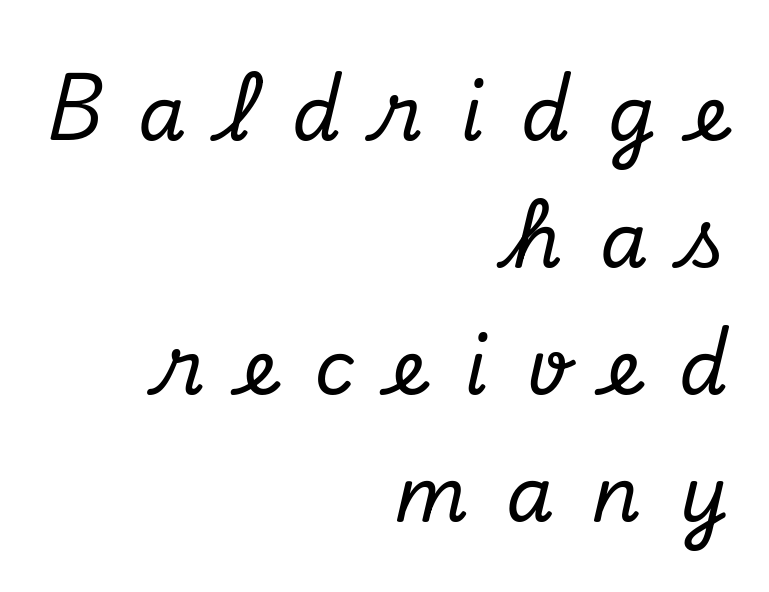
{"serif": "yes", "italic": "yes", "lean": "right", "slant_degrees": 13, "width": "normal", "stroke_contrast": "low", "x_height": "small", "monospaced": "no", "underline": "no", "align": "right", "line_spacing": "normal", "line_spacing_ratio": 1.65, "letter_spacing": "wide", "letter_spacing_em": 0.49, "glyph_px": 77}
